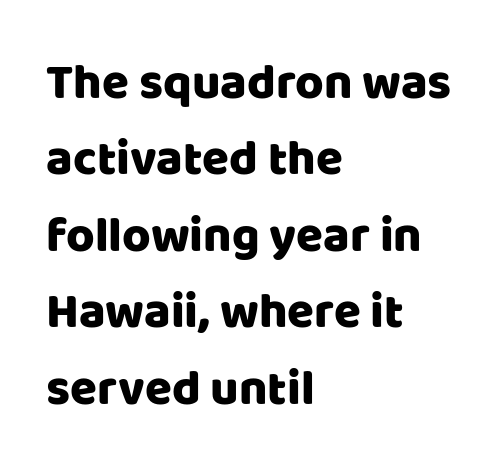
Q: Is the text italic (slanted)? A: No, it is upright.
Q: Is the typeface a serif or a sans-serif typeface? A: Sans-serif.
Q: Is the text underlined? A: No.
Q: How is the paragraph aligned? A: Left-aligned.
Q: Is the spacing between letters normal or unusually wide? A: Normal.
Q: Is the spacing between lines tight, normal or loose? A: Normal.
Q: Width (condensed, normal, or wide)? A: Normal.
Q: Stroke contrast? A: Low.
Q: x-height? A: Large.
Q: Monospaced? A: No.
